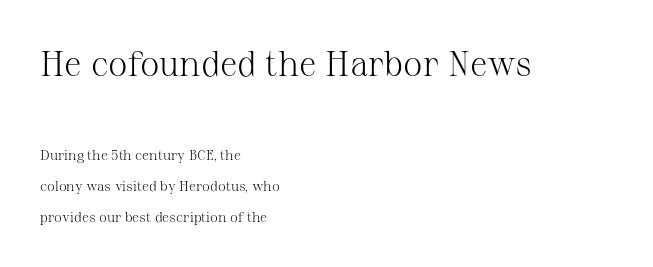
Compared with a typical body face, this is equally light or lighter still. Posture: vertical. Visually the block forms a straight wall on the left and a jagged coastline on the right. Compared with typical paragraphs, the rows here are farther apart.
